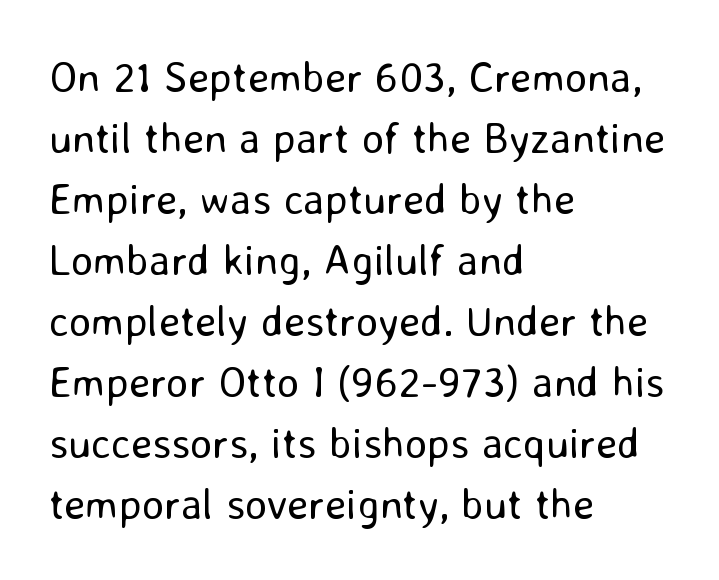
No extra tracking has been applied to these lines. All the whitespace from short lines collects on the right. Lines of text with bare space underneath. Letters have the restrained weight of plain body copy at most.
